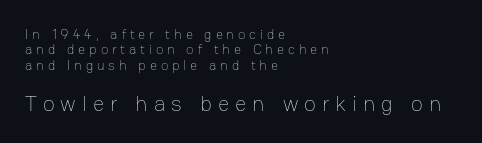
{"italic": "no", "bold": "no", "underline": "no", "align": "left", "line_spacing": "tight", "line_spacing_ratio": 1.1, "letter_spacing": "wide", "letter_spacing_em": 0.27, "larger_block": "second", "size_ratio": 1.57, "glyph_px": 22}
